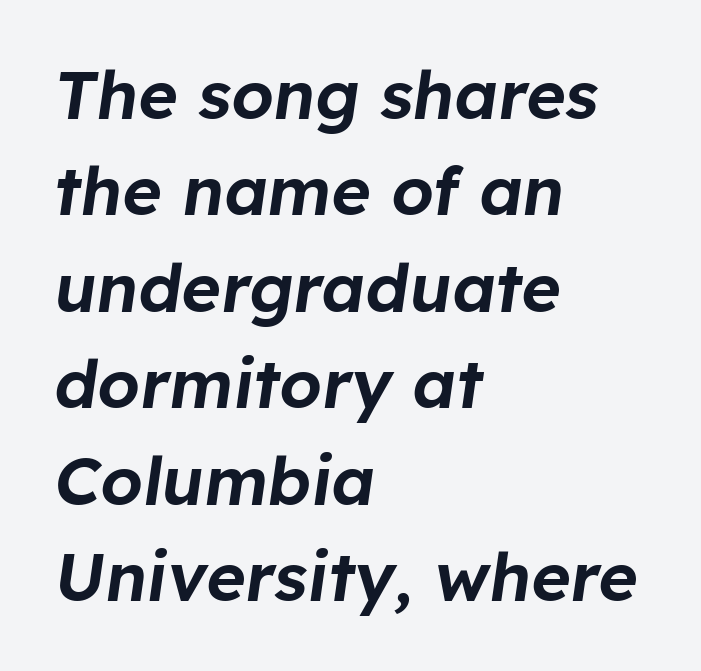
{"italic": "yes", "lean": "right", "slant_degrees": 8, "width": "normal", "stroke_contrast": "low", "x_height": "medium", "monospaced": "no", "underline": "no", "align": "left", "line_spacing": "normal", "line_spacing_ratio": 1.44, "letter_spacing": "normal", "letter_spacing_em": 0.0, "glyph_px": 67}
